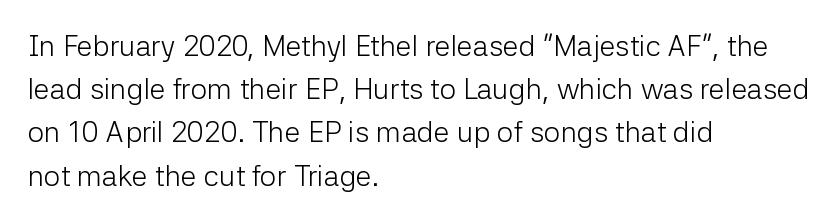
The image shows 29 px light sans-serif type, upright; set left-aligned, normal line spacing (1.49x), normal letter spacing, not underlined; low stroke contrast and a medium x-height.
